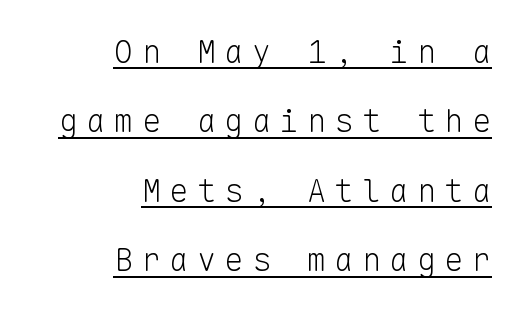
Monospaced: the letters line up in strict vertical columns. This rendering features underlined lettering. The font's upright variant was chosen for this text. Look at the tracking — it's clearly loosened, letters drifting apart. Line endings align vertically; line beginnings do not.
